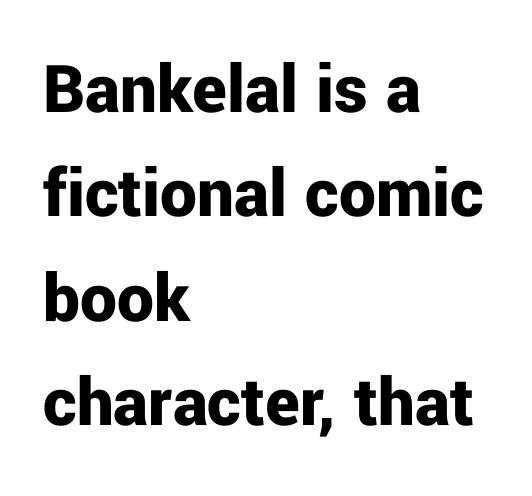
Q: Is the text bold? A: Yes.
Q: Is the text italic (slanted)? A: No, it is upright.
Q: Is the typeface a serif or a sans-serif typeface? A: Sans-serif.
Q: Is the text underlined? A: No.
Q: How is the paragraph aligned? A: Left-aligned.
Q: Is the spacing between letters normal or unusually wide? A: Normal.
Q: Is the spacing between lines tight, normal or loose? A: Normal.
Q: Width (condensed, normal, or wide)? A: Normal.
Q: Stroke contrast? A: Low.
Q: x-height? A: Medium.
Q: Monospaced? A: No.
